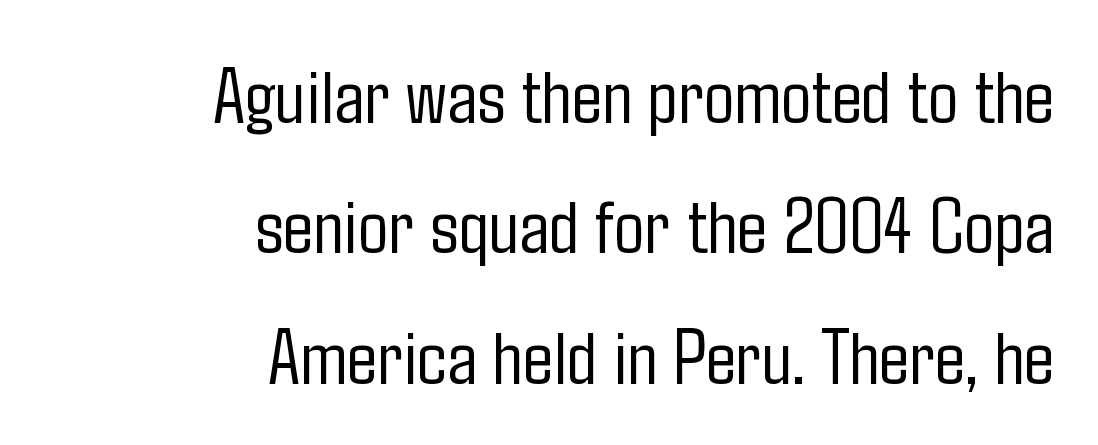
The image shows 80 px light, condensed sans-serif type, upright; set right-aligned, normal line spacing (1.63x), normal letter spacing, not underlined; low stroke contrast and a medium x-height.
